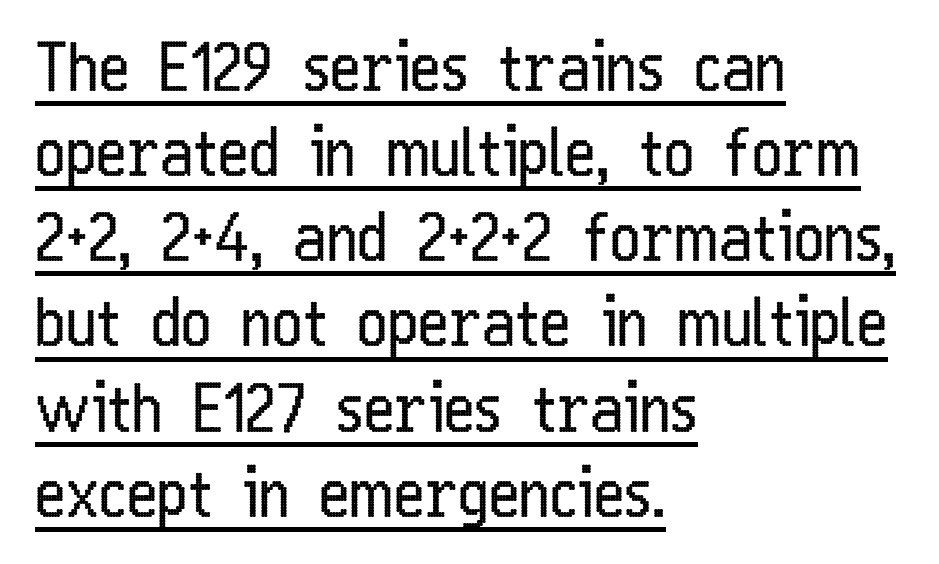
Q: Is the text bold? A: No.
Q: Is the text italic (slanted)? A: No, it is upright.
Q: Is the typeface a serif or a sans-serif typeface? A: Sans-serif.
Q: Is the text underlined? A: Yes.
Q: How is the paragraph aligned? A: Left-aligned.
Q: Is the spacing between letters normal or unusually wide? A: Normal.
Q: Is the spacing between lines tight, normal or loose? A: Normal.
Q: Width (condensed, normal, or wide)? A: Condensed.
Q: Stroke contrast? A: Low.
Q: x-height? A: Medium.
Q: Monospaced? A: No.
